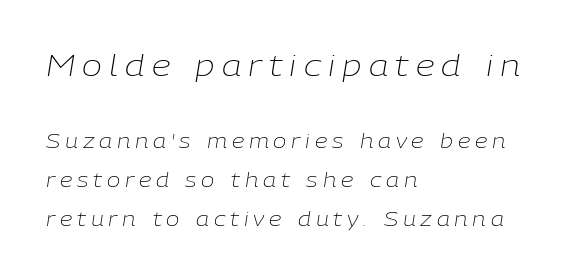
Is the lower block the larger one? No — the upper block carries the bigger type. Horizontal alignment here is leftward, the default for most running prose. Anything drawn beneath the words? Only blank space. Heaviness? Minimal to ordinary, like unemphasized prose. These lines are rendered in a variable-pitch font.
